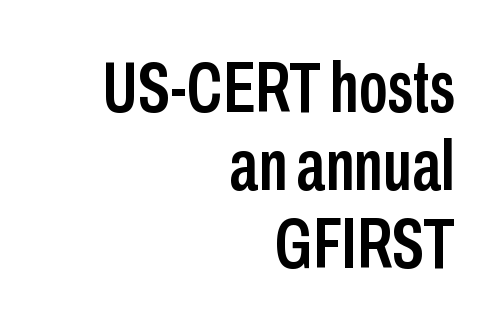
Q: Is the text italic (slanted)? A: No, it is upright.
Q: Is the typeface a serif or a sans-serif typeface? A: Sans-serif.
Q: Is the text underlined? A: No.
Q: How is the paragraph aligned? A: Right-aligned.
Q: Is the spacing between letters normal or unusually wide? A: Normal.
Q: Is the spacing between lines tight, normal or loose? A: Tight.
Q: Width (condensed, normal, or wide)? A: Condensed.
Q: Stroke contrast? A: Low.
Q: x-height? A: Medium.
Q: Monospaced? A: No.
